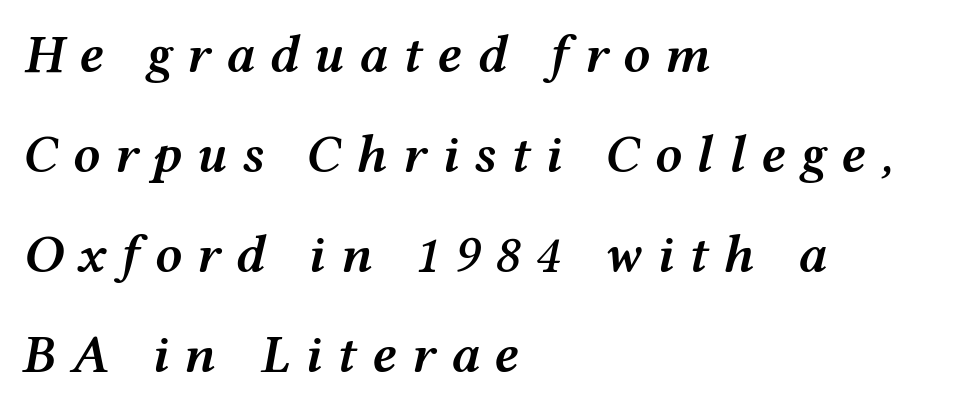
Q: Is the text bold? A: Semi-bold.
Q: Is the text italic (slanted)? A: Yes, it leans right by about 12 degrees.
Q: Is the text underlined? A: No.
Q: How is the paragraph aligned? A: Left-aligned.
Q: Is the spacing between letters normal or unusually wide? A: Unusually wide.
Q: Width (condensed, normal, or wide)? A: Wide.
Q: Stroke contrast? A: Medium.
Q: x-height? A: Medium.
Q: Monospaced? A: No.
